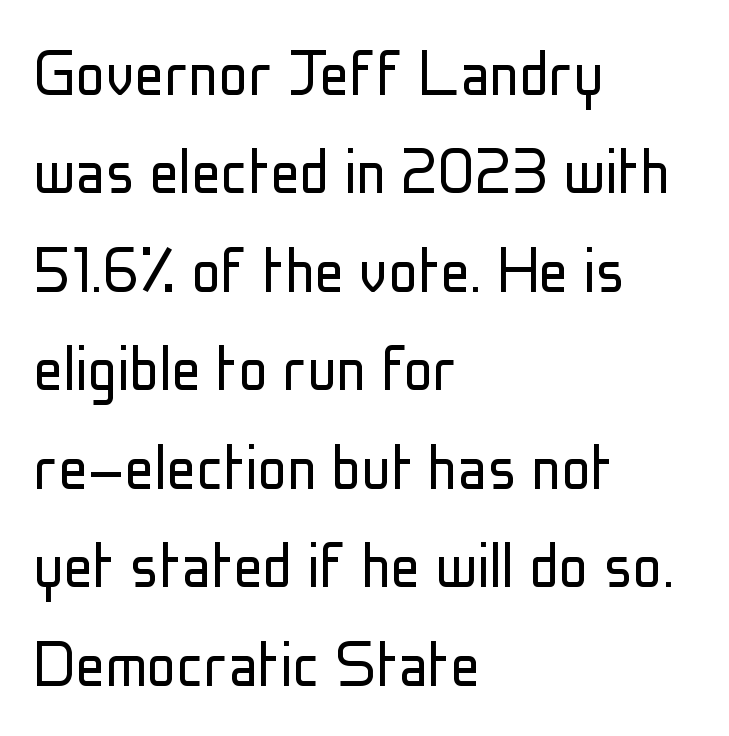
A typesetter would call this leading conventional body-copy spacing. The face looks like a standard text weight, possibly lighter. Nothing unusual about the tracking: characters are spaced as the font intends. Honestly, there is no underline to notice here at all. The type sits square on the baseline with zero lean.
